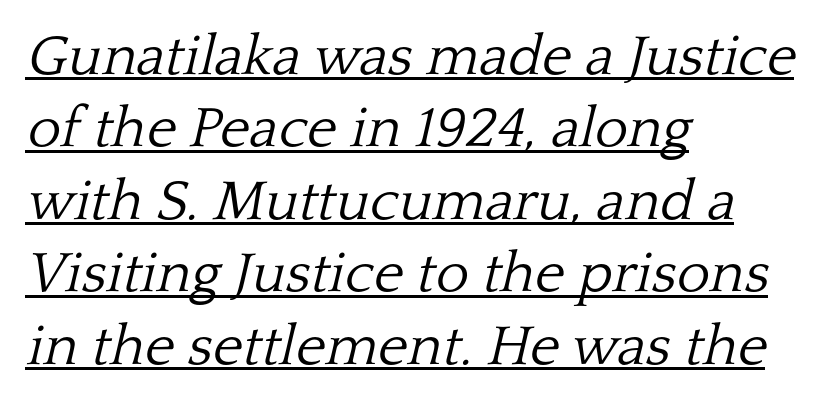
The image shows 57 px light serif type, italic (leaning right); set left-aligned, normal line spacing (1.27x), normal letter spacing, underlined; low stroke contrast and a medium x-height.
